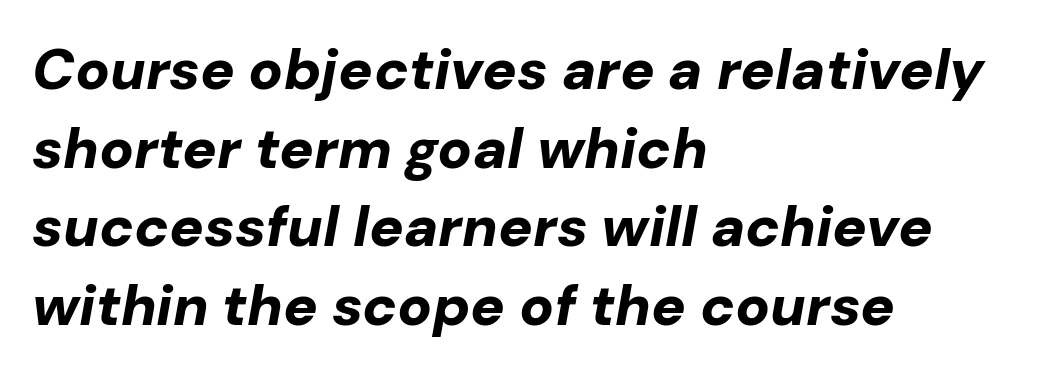
The image shows 57 px bold type, italic (leaning right); set left-aligned, normal line spacing (1.38x), normal letter spacing, not underlined; low stroke contrast and a medium x-height.
